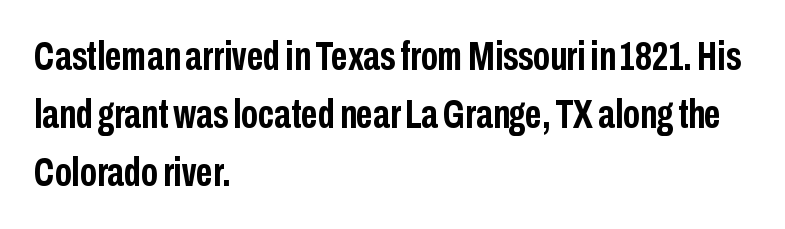
Q: Is the text bold? A: Yes.
Q: Is the text italic (slanted)? A: No, it is upright.
Q: Is the typeface a serif or a sans-serif typeface? A: Sans-serif.
Q: Is the text underlined? A: No.
Q: How is the paragraph aligned? A: Left-aligned.
Q: Is the spacing between letters normal or unusually wide? A: Normal.
Q: Is the spacing between lines tight, normal or loose? A: Normal.
Q: Width (condensed, normal, or wide)? A: Condensed.
Q: Stroke contrast? A: Low.
Q: x-height? A: Medium.
Q: Monospaced? A: No.
